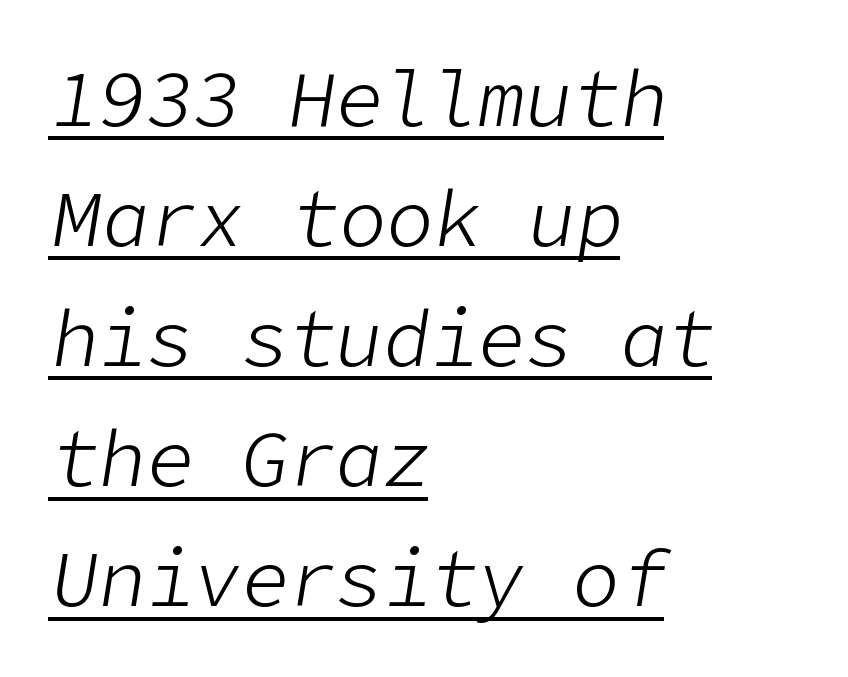
Weight: not bold — regular or lighter. Emphasis-style slanted type is in use. Spacing between characters is what you'd get straight out of the box. What's the leading like? Ordinary, nothing unusual.
